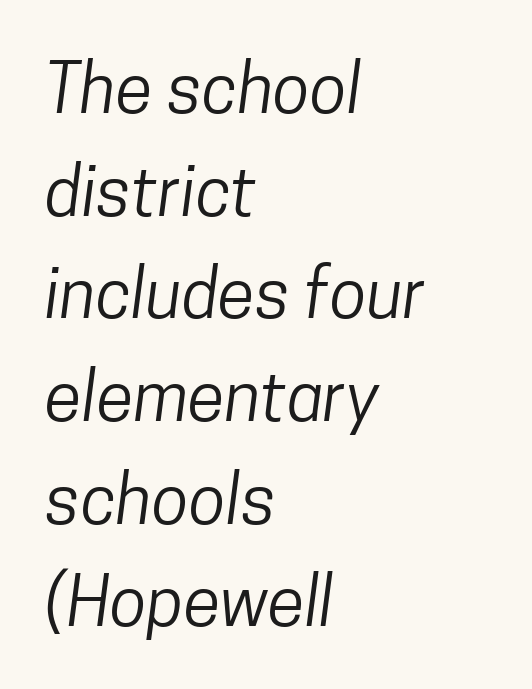
{"serif": "no", "bold": "no", "weight": "regular", "width": "condensed", "stroke_contrast": "low", "x_height": "medium", "monospaced": "no", "underline": "no", "align": "left", "line_spacing": "normal", "line_spacing_ratio": 1.51, "letter_spacing": "normal", "letter_spacing_em": 0.0, "glyph_px": 68}
